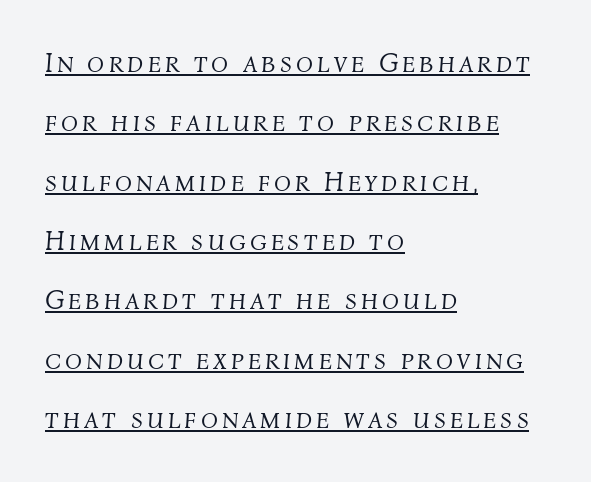
Q: Is the text bold? A: No.
Q: Is the text italic (slanted)? A: Yes, it leans right by about 4 degrees.
Q: Is the text underlined? A: Yes.
Q: How is the paragraph aligned? A: Left-aligned.
Q: Is the spacing between lines tight, normal or loose? A: Loose.
Q: Width (condensed, normal, or wide)? A: Normal.
Q: Stroke contrast? A: Medium.
Q: x-height? A: Medium.
Q: Monospaced? A: No.
